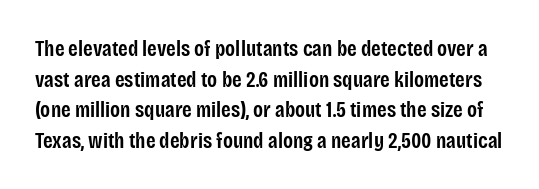
Q: Is the text bold? A: Semi-bold.
Q: Is the text italic (slanted)? A: No, it is upright.
Q: Is the text underlined? A: No.
Q: Is the spacing between letters normal or unusually wide? A: Normal.
Q: Is the spacing between lines tight, normal or loose? A: Normal.
